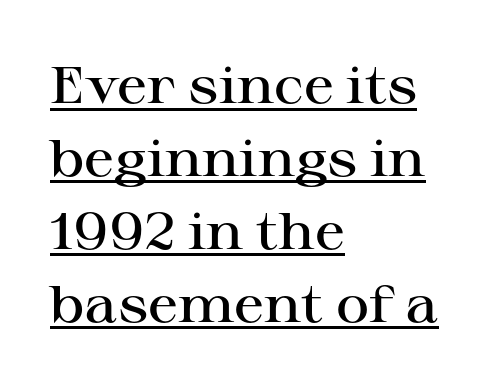
Q: Is the text bold? A: Semi-bold.
Q: Is the text italic (slanted)? A: No, it is upright.
Q: Is the typeface a serif or a sans-serif typeface? A: Serif.
Q: Is the text underlined? A: Yes.
Q: How is the paragraph aligned? A: Left-aligned.
Q: Is the spacing between letters normal or unusually wide? A: Normal.
Q: Is the spacing between lines tight, normal or loose? A: Normal.
Q: Width (condensed, normal, or wide)? A: Wide.
Q: Stroke contrast? A: High.
Q: x-height? A: Medium.
Q: Monospaced? A: No.
